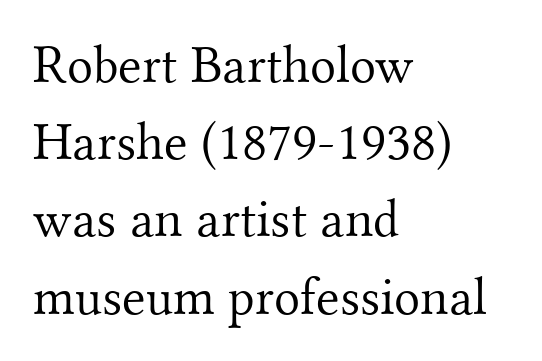
Beneath every word, the page is bare. Each new line begins a customary step beneath the previous one. The glyphs in this specimen are seriffed. The rendering keeps characters at their native spacing. It's the straight-up-and-down kind of type.
